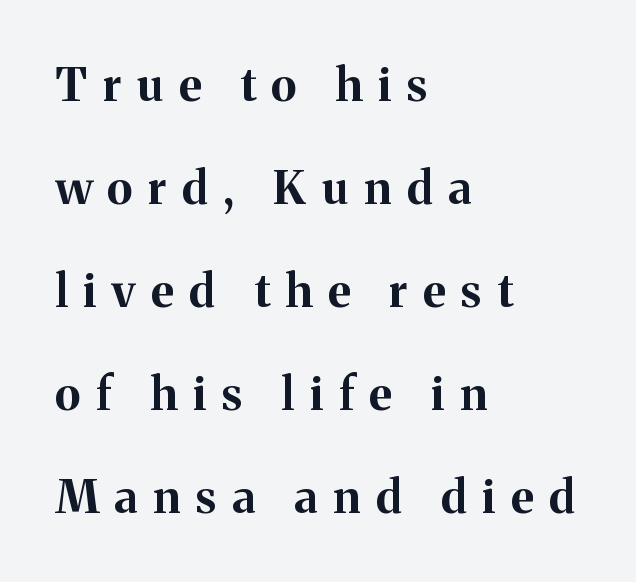
{"serif": "yes", "italic": "no", "bold": "yes", "weight": "bold", "width": "normal", "stroke_contrast": "medium", "x_height": "medium", "monospaced": "no", "underline": "no", "align": "left", "line_spacing": "loose", "line_spacing_ratio": 2.24, "letter_spacing": "wide", "letter_spacing_em": 0.34, "glyph_px": 46}
